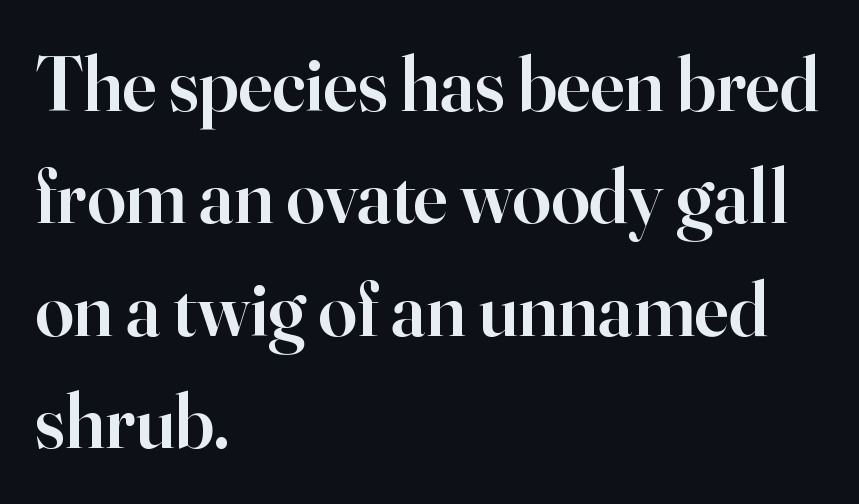
Q: Is the text bold? A: Semi-bold.
Q: Is the text italic (slanted)? A: No, it is upright.
Q: Is the typeface a serif or a sans-serif typeface? A: Serif.
Q: Is the text underlined? A: No.
Q: How is the paragraph aligned? A: Left-aligned.
Q: Is the spacing between letters normal or unusually wide? A: Normal.
Q: Is the spacing between lines tight, normal or loose? A: Normal.
Q: Width (condensed, normal, or wide)? A: Normal.
Q: Stroke contrast? A: High.
Q: x-height? A: Small.
Q: Monospaced? A: No.
